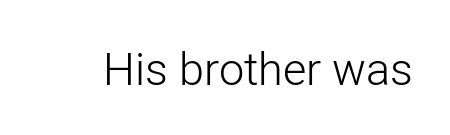
The text was rendered using a sans face with plain stroke endings. Tracking value appears to be zero — textbook default spacing. The cut favours lightness, reaching ordinary text weight at its darkest. This is the regular roman posture of the typeface. Spacing verdict: proportional, widths tailored to each character.
